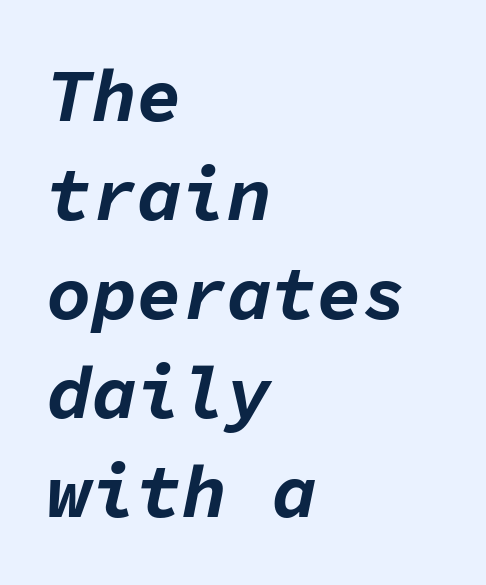
Q: Is the text bold? A: Yes.
Q: Is the text italic (slanted)? A: Yes, it leans right by about 11 degrees.
Q: Is the text underlined? A: No.
Q: How is the paragraph aligned? A: Left-aligned.
Q: Is the spacing between letters normal or unusually wide? A: Normal.
Q: Is the spacing between lines tight, normal or loose? A: Normal.
Q: Width (condensed, normal, or wide)? A: Normal.
Q: Stroke contrast? A: Low.
Q: x-height? A: Medium.
Q: Monospaced? A: Yes.
